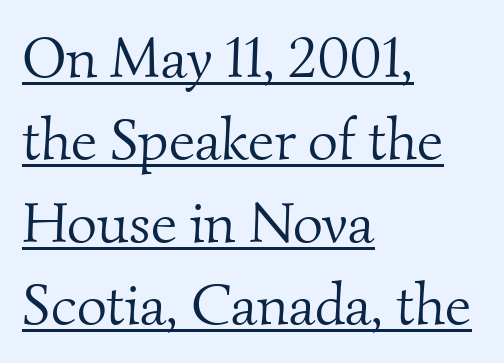
{"serif": "yes", "bold": "no", "weight": "light", "width": "normal", "stroke_contrast": "medium", "x_height": "small", "monospaced": "no", "underline": "yes", "align": "left", "line_spacing": "normal", "line_spacing_ratio": 1.42, "letter_spacing": "normal", "letter_spacing_em": 0.0, "glyph_px": 58}
